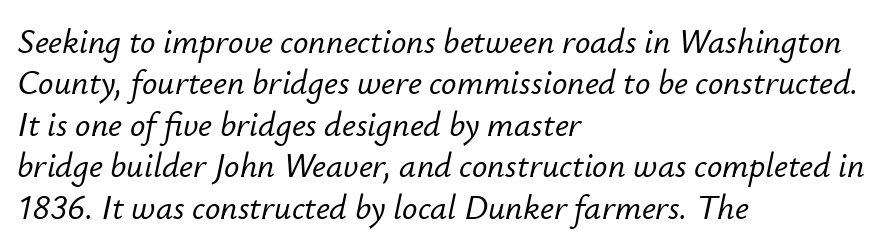
{"italic": "yes", "lean": "right", "slant_degrees": 12, "width": "normal", "stroke_contrast": "low", "x_height": "small", "monospaced": "no", "underline": "no", "align": "left", "line_spacing_ratio": 1.22, "letter_spacing": "normal", "letter_spacing_em": 0.0, "glyph_px": 34}
